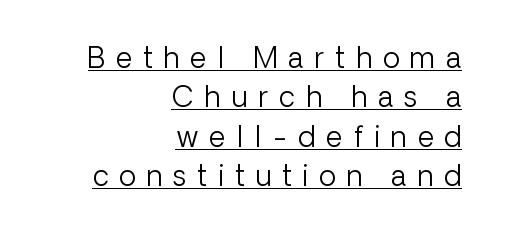
The image shows 28 px light sans-serif type, upright; set right-aligned, normal line spacing (1.41x), unusually wide letter spacing (+0.39 em), underlined; low stroke contrast and a medium x-height.
